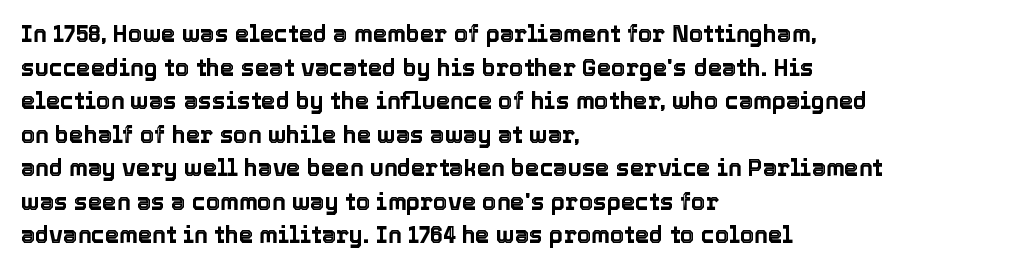
Q: Is the text italic (slanted)? A: No, it is upright.
Q: Is the text underlined? A: No.
Q: How is the paragraph aligned? A: Left-aligned.
Q: Is the spacing between letters normal or unusually wide? A: Normal.
Q: Is the spacing between lines tight, normal or loose? A: Normal.
